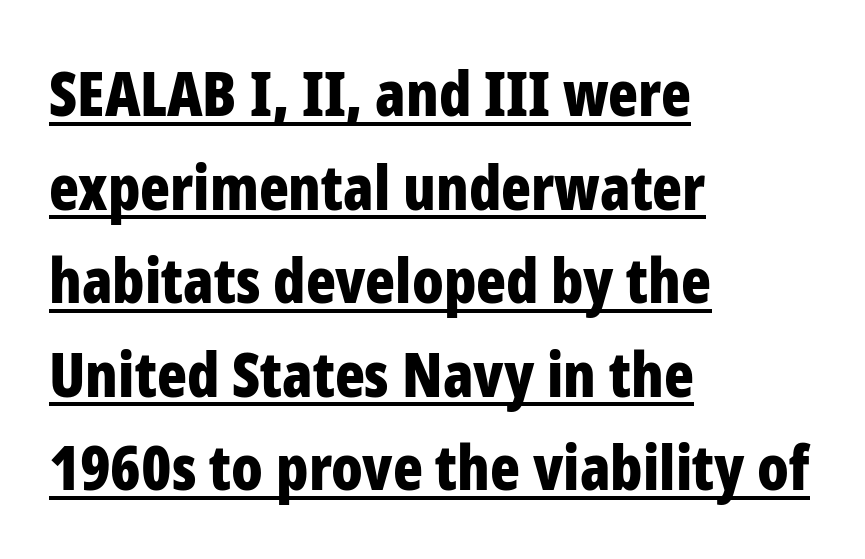
The paragraph has a hard left edge and a soft right edge. Students, note that the glyphs here touch the page at normal intervals. In designer terms, the underline attribute is active on this setting. Nothing sits at the stroke ends, so this counts as sans-serif. Quick note: not italic, upright.
